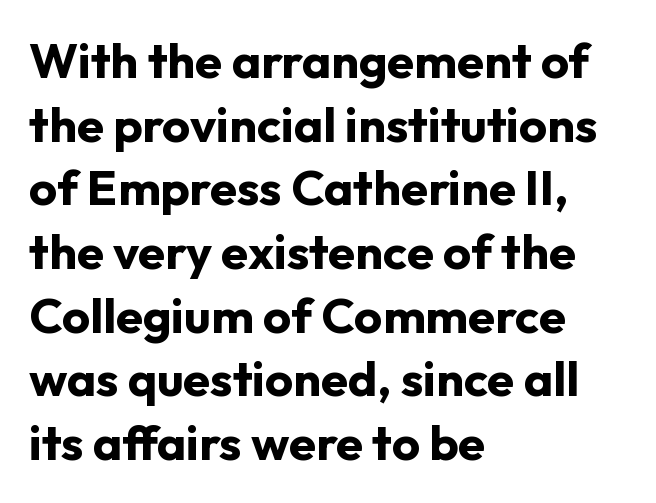
Q: Is the text bold? A: Yes.
Q: Is the text italic (slanted)? A: No, it is upright.
Q: Is the typeface a serif or a sans-serif typeface? A: Sans-serif.
Q: Is the text underlined? A: No.
Q: How is the paragraph aligned? A: Left-aligned.
Q: Is the spacing between letters normal or unusually wide? A: Normal.
Q: Is the spacing between lines tight, normal or loose? A: Normal.
Q: Width (condensed, normal, or wide)? A: Normal.
Q: Stroke contrast? A: Low.
Q: x-height? A: Medium.
Q: Monospaced? A: No.
